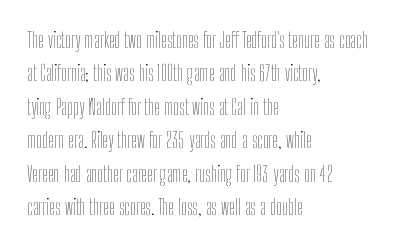
{"italic": "no", "bold": "no", "underline": "no", "align": "left", "line_spacing": "normal", "line_spacing_ratio": 1.59, "letter_spacing": "normal", "letter_spacing_em": 0.0, "glyph_px": 21}
